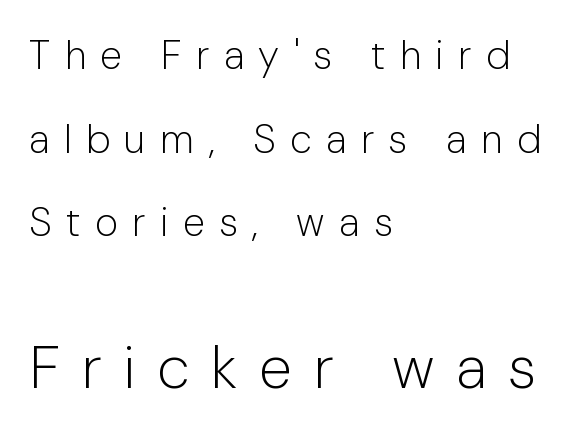
{"serif": "no", "italic": "no", "bold": "no", "weight": "light", "width": "normal", "stroke_contrast": "low", "x_height": "medium", "monospaced": "no", "underline": "no", "align": "left", "line_spacing": "loose", "line_spacing_ratio": 2.09, "letter_spacing": "wide", "letter_spacing_em": 0.36, "larger_block": "second", "size_ratio": 1.5, "glyph_px": 60}
